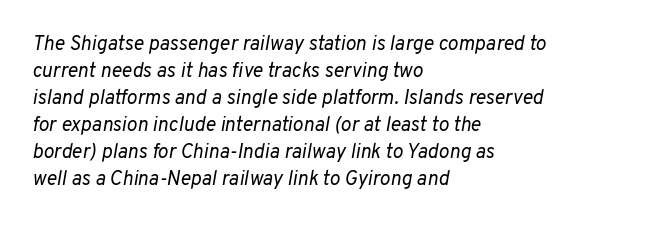
The rendering anchors every line to the left-hand side. This is not heavy type; no bold has been used. Is the type slanted? Yes — the strokes lean at a clear angle. Nobody touched the tracking dial on this one. The passage shown is not underscored anywhere.
